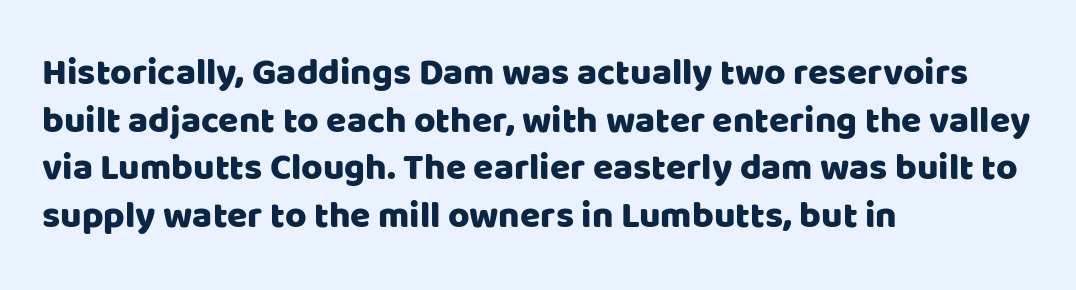
{"serif": "no", "italic": "no", "width": "normal", "stroke_contrast": "low", "x_height": "large", "monospaced": "no", "underline": "no", "align": "left", "line_spacing": "normal", "line_spacing_ratio": 1.29, "letter_spacing": "normal", "letter_spacing_em": 0.0, "glyph_px": 37}
